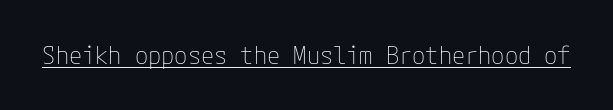
Q: Is the text bold? A: No.
Q: Is the text italic (slanted)? A: No, it is upright.
Q: Is the text underlined? A: Yes.
Q: Is the spacing between letters normal or unusually wide? A: Normal.
